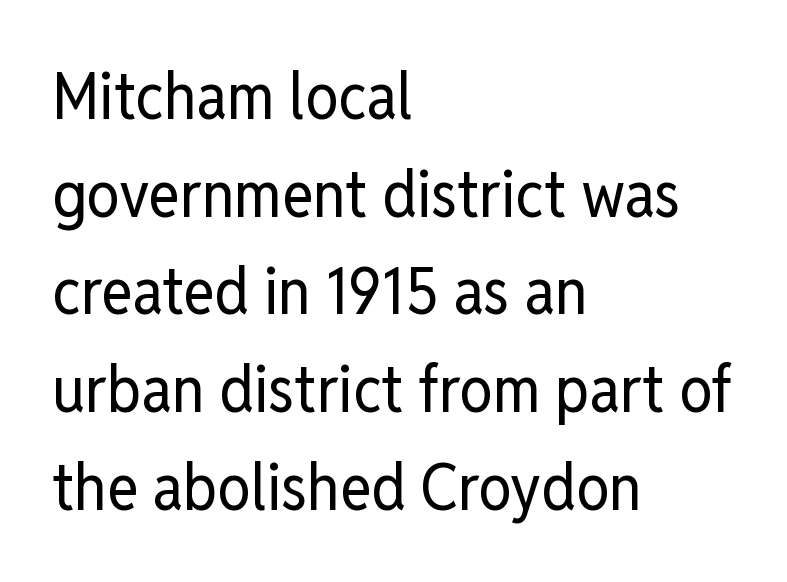
The passage shown is typeset with a sans-serif family. The string is rendered with underlining switched off. Upright lettering throughout. Is the letter spacing exaggerated? No — it looks like the ordinary default.
